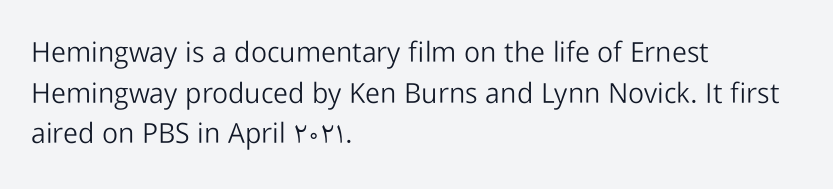
Bare-footed words on every line. You could not count columns in this text — the font is proportionally spaced. Which margin do the lines hug? The left one — the right edge is uneven. Ink coverage per letter is moderate at most.
